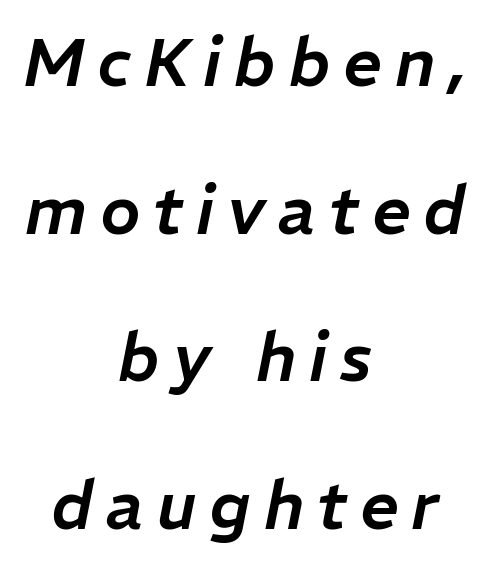
The image shows 68 px text type, italic (leaning right); set centered, loose line spacing (2.17x), not underlined; low stroke contrast and a medium x-height.
